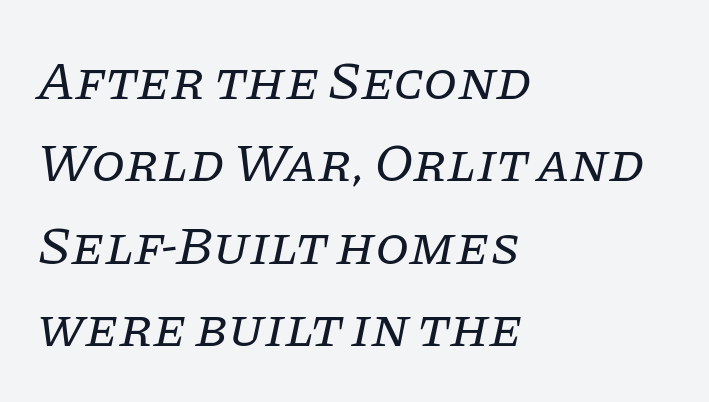
Q: Is the text bold? A: No.
Q: Is the text italic (slanted)? A: Yes, it leans right by about 11 degrees.
Q: Is the typeface a serif or a sans-serif typeface? A: Serif.
Q: Is the text underlined? A: No.
Q: How is the paragraph aligned? A: Left-aligned.
Q: Is the spacing between letters normal or unusually wide? A: Normal.
Q: Is the spacing between lines tight, normal or loose? A: Normal.
Q: Width (condensed, normal, or wide)? A: Normal.
Q: Stroke contrast? A: Low.
Q: x-height? A: Large.
Q: Monospaced? A: No.
